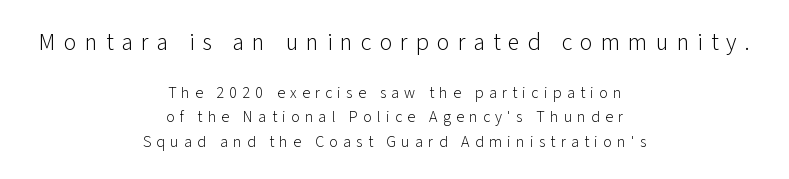
{"italic": "no", "bold": "no", "underline": "no", "align": "center", "line_spacing": "normal", "line_spacing_ratio": 1.53, "letter_spacing": "wide", "letter_spacing_em": 0.33, "larger_block": "first", "size_ratio": 1.5, "glyph_px": 24}
